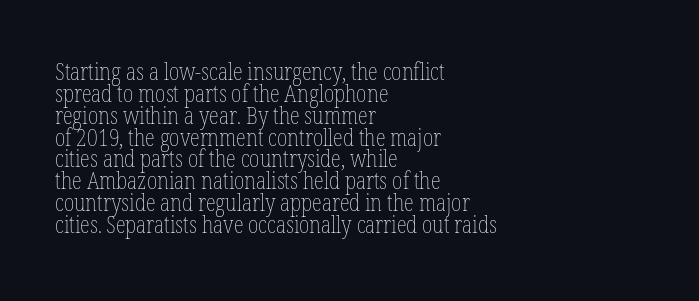
The image shows 23 px text type, upright; set left-aligned, tight line spacing (0.95x), normal letter spacing, not underlined.
